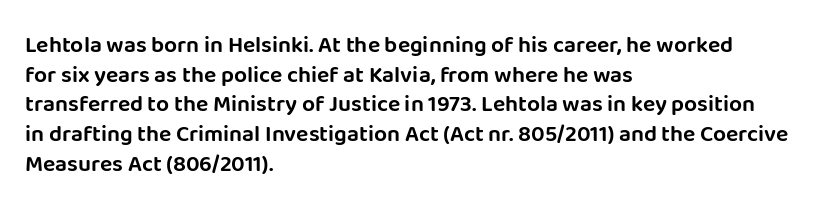
Descenders are the only things crossing below the line. A classic flush-left, rag-right setting is used for this passage. Upright lettering throughout. Quick note: interline space is typical. Letter spacing: default.
